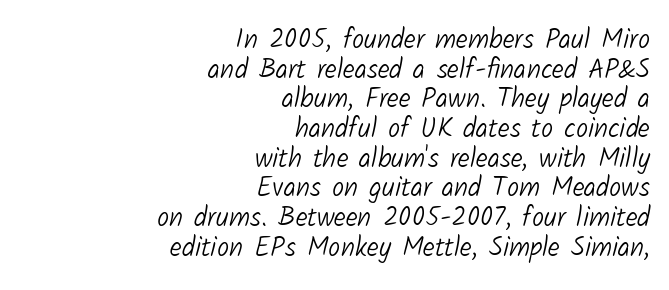
The image shows 27 px text type; set right-aligned, tight line spacing (1.1x), normal letter spacing, not underlined.
